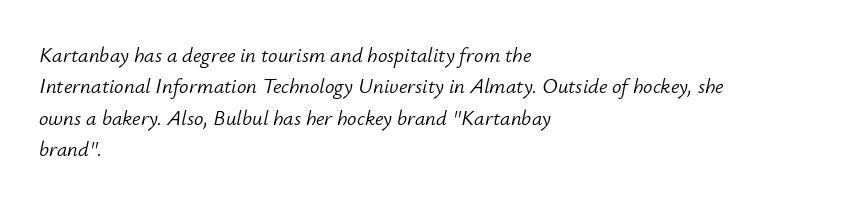
{"italic": "yes", "lean": "right", "slant_degrees": 12, "bold": "no", "underline": "no", "align": "left", "line_spacing": "normal", "line_spacing_ratio": 1.5, "letter_spacing": "normal", "letter_spacing_em": 0.0, "glyph_px": 21}
